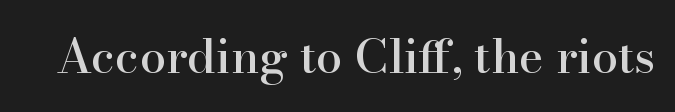
These lines are rendered in a variable-pitch font. The typography opts for an upright posture over an oblique one. The text was rendered using a seriffed face with decorative stroke endings. Underline: absent. The passage shown has conventional tracking throughout.
